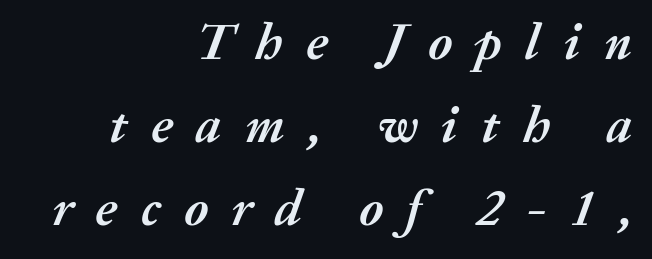
Q: Is the text bold? A: Yes.
Q: Is the text italic (slanted)? A: Yes, it leans right by about 20 degrees.
Q: Is the text underlined? A: No.
Q: How is the paragraph aligned? A: Right-aligned.
Q: Is the spacing between letters normal or unusually wide? A: Unusually wide.
Q: Is the spacing between lines tight, normal or loose? A: Normal.
Q: Width (condensed, normal, or wide)? A: Normal.
Q: Stroke contrast? A: Medium.
Q: x-height? A: Medium.
Q: Monospaced? A: No.
